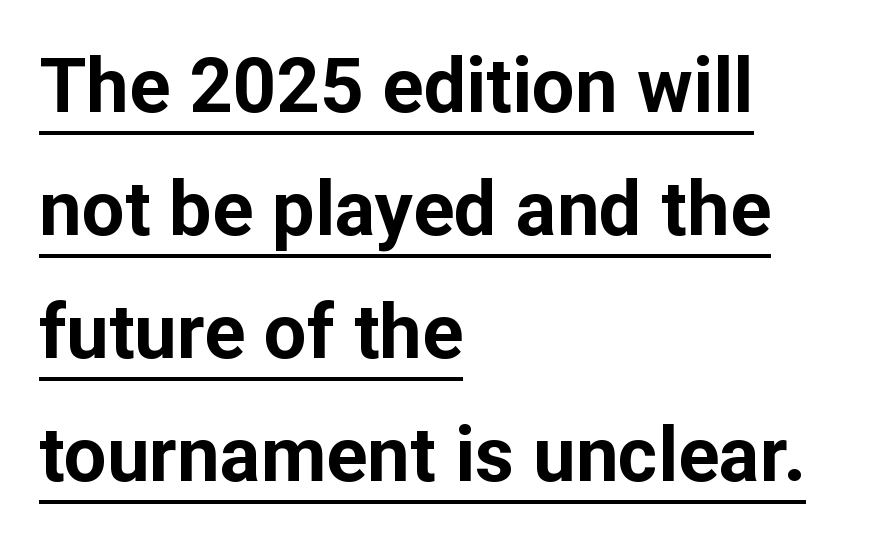
The image shows 76 px bold sans-serif type, upright; set left-aligned, normal line spacing (1.62x), normal letter spacing, underlined; low stroke contrast and a medium x-height.
